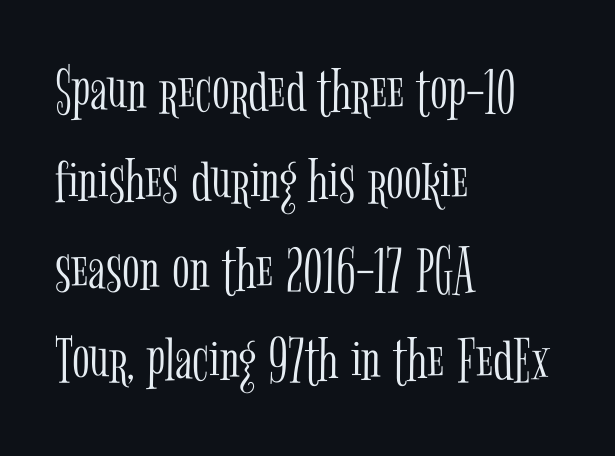
Q: Is the text bold? A: No.
Q: Is the text italic (slanted)? A: No, it is upright.
Q: Is the typeface a serif or a sans-serif typeface? A: Serif.
Q: Is the text underlined? A: No.
Q: How is the paragraph aligned? A: Left-aligned.
Q: Is the spacing between letters normal or unusually wide? A: Normal.
Q: Is the spacing between lines tight, normal or loose? A: Normal.
Q: Width (condensed, normal, or wide)? A: Condensed.
Q: Stroke contrast? A: Low.
Q: x-height? A: Medium.
Q: Monospaced? A: No.
